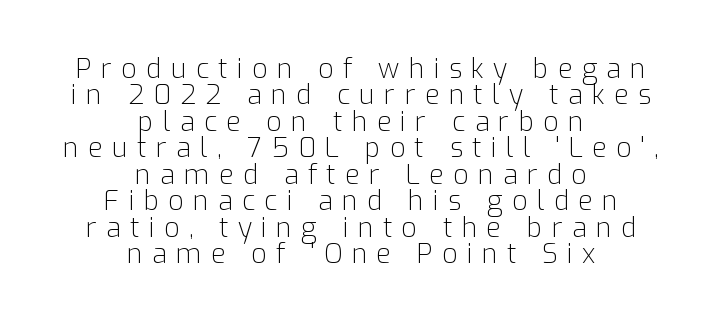
Line starts and ends both wander, symmetrically. This is roman type, the default non-slanted kind. Summary of weight: not heavy and not bold. Honestly, the letter spacing is so wide it's the main thing you notice.
